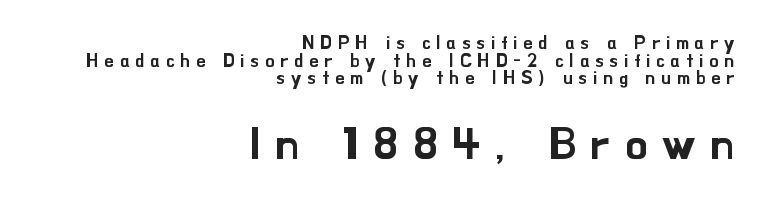
Which of the two is more prominent by size? The second, at the bottom. Beneath every word, the page is bare. This sample uses a sans-serif face. Right-aligned paragraph, ragged on the left.
